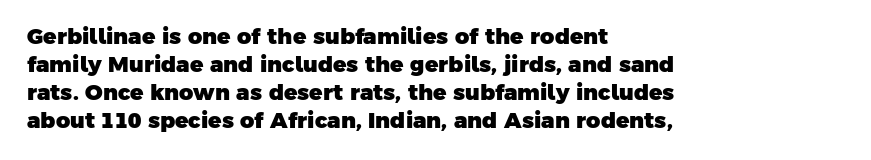
The image shows 22 px bold type; set left-aligned, normal line spacing (1.27x), normal letter spacing, not underlined.
